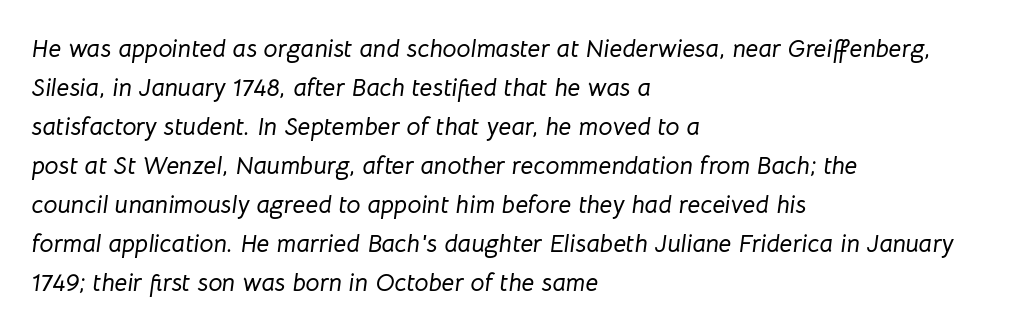
Italic? Definitely — the glyphs are oblique. The letters sit at their default tracking, neither squeezed nor spread. Letters rest on an invisible, unmarked baseline. Is there much room between lines? A standard amount, neither cramped nor airy. One-word summary of the alignment: left.
